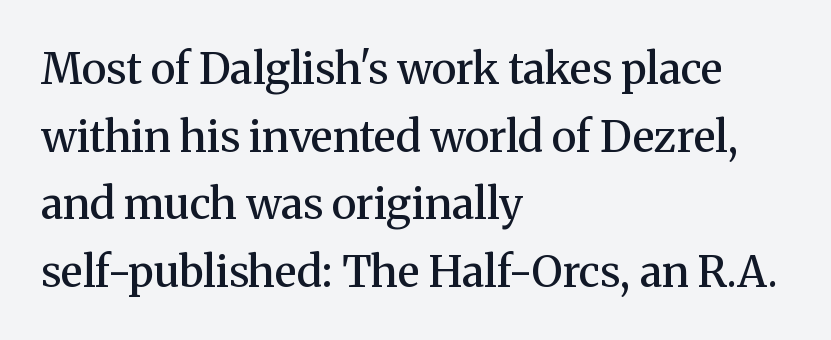
Serifs: yes, visible at the terminals of the letterforms. Each line starts at the same left margin while the right side varies. This sample has the flowing, uneven cadence of proportional lettering. What weight is shown? A semibold, between regular and bold. The lettering holds an erect, upright posture throughout. Only glyphs here, with clear space below each row.
